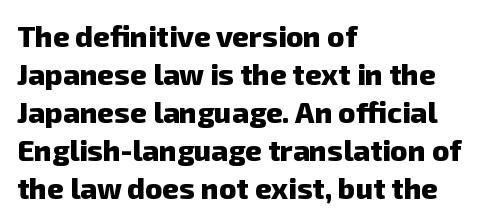
The image shows 29 px heavy sans-serif type; set left-aligned, normal line spacing (1.31x), normal letter spacing, not underlined; low stroke contrast and a medium x-height.
